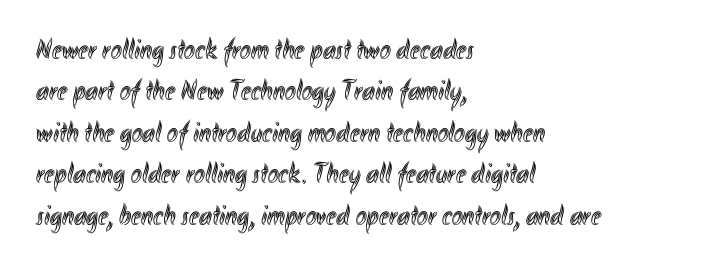
The image shows 29 px condensed type; set left-aligned, normal line spacing (1.43x), normal letter spacing, not underlined; a small x-height.
